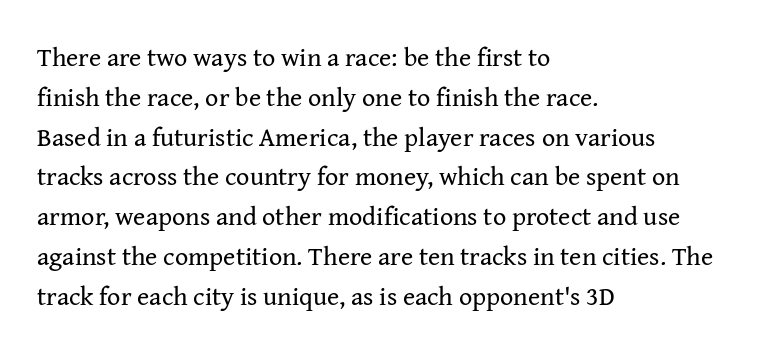
Q: Is the text bold? A: No.
Q: Is the text italic (slanted)? A: No, it is upright.
Q: Is the text underlined? A: No.
Q: How is the paragraph aligned? A: Left-aligned.
Q: Is the spacing between letters normal or unusually wide? A: Normal.
Q: Is the spacing between lines tight, normal or loose? A: Normal.
